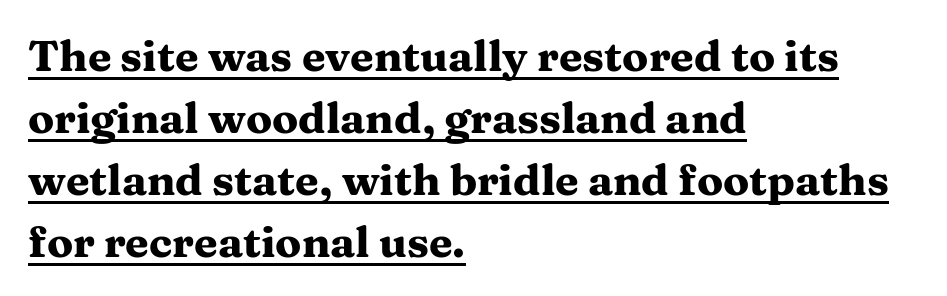
The image shows 43 px heavy, wide serif type, upright; set left-aligned, normal line spacing (1.44x), normal letter spacing, underlined; medium stroke contrast and a medium x-height.
